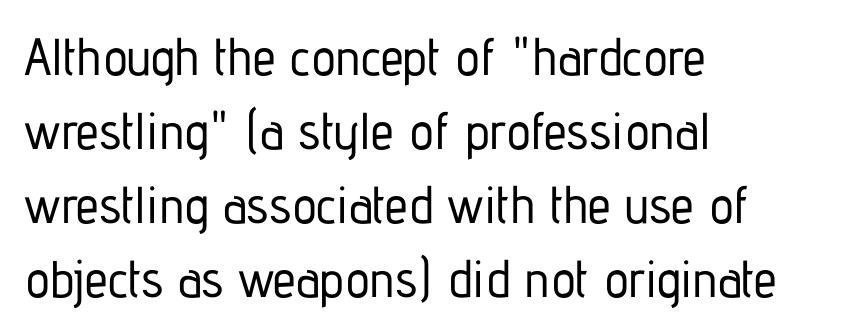
Q: Is the text italic (slanted)? A: No, it is upright.
Q: Is the typeface a serif or a sans-serif typeface? A: Sans-serif.
Q: Is the text underlined? A: No.
Q: How is the paragraph aligned? A: Left-aligned.
Q: Is the spacing between letters normal or unusually wide? A: Normal.
Q: Is the spacing between lines tight, normal or loose? A: Normal.
Q: Width (condensed, normal, or wide)? A: Condensed.
Q: Stroke contrast? A: Low.
Q: x-height? A: Medium.
Q: Monospaced? A: No.
